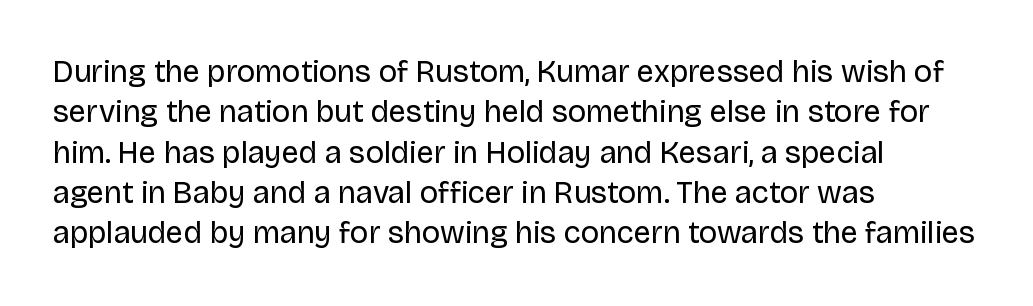
{"serif": "no", "italic": "no", "bold": "no", "weight": "regular", "width": "normal", "stroke_contrast": "low", "x_height": "large", "monospaced": "no", "underline": "no", "align": "left", "line_spacing": "normal", "line_spacing_ratio": 1.3, "letter_spacing": "normal", "letter_spacing_em": 0.0, "glyph_px": 31}
